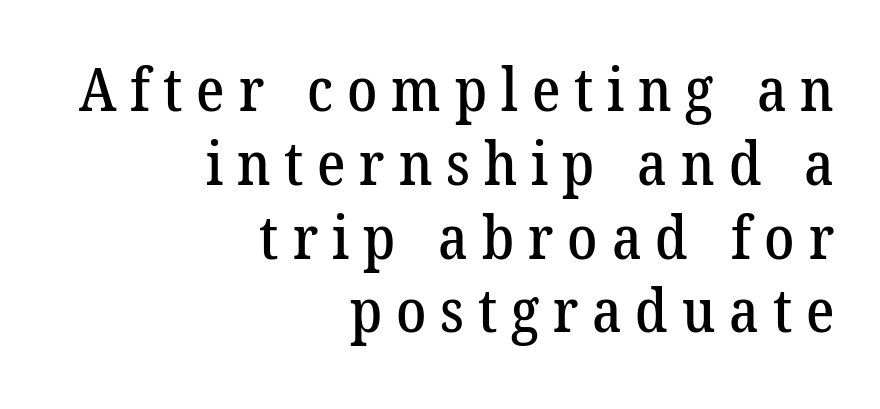
Q: Is the typeface a serif or a sans-serif typeface? A: Serif.
Q: Is the text underlined? A: No.
Q: How is the paragraph aligned? A: Right-aligned.
Q: Is the spacing between letters normal or unusually wide? A: Unusually wide.
Q: Width (condensed, normal, or wide)? A: Normal.
Q: Stroke contrast? A: Low.
Q: x-height? A: Medium.
Q: Monospaced? A: No.
